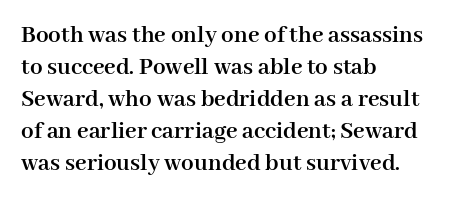
Q: Is the text bold? A: Yes.
Q: Is the text italic (slanted)? A: No, it is upright.
Q: Is the text underlined? A: No.
Q: How is the paragraph aligned? A: Left-aligned.
Q: Is the spacing between letters normal or unusually wide? A: Normal.
Q: Is the spacing between lines tight, normal or loose? A: Normal.
